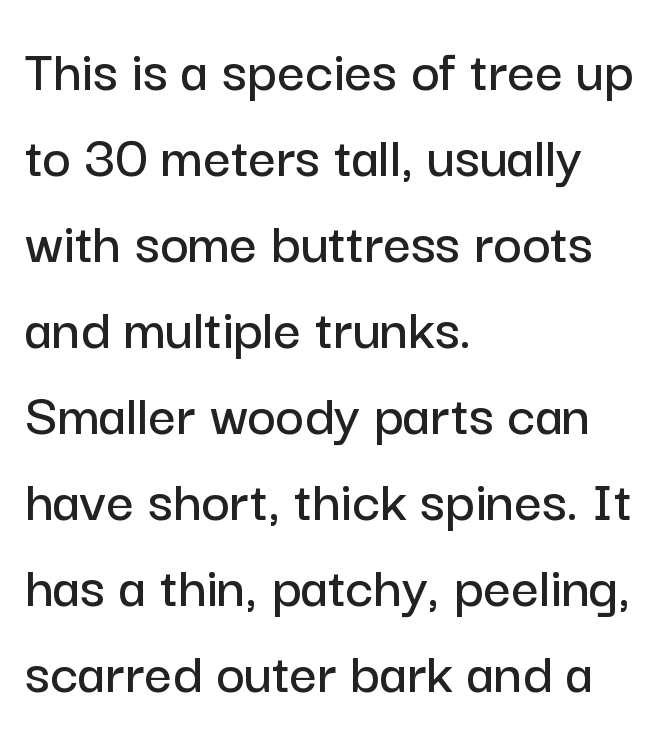
Q: Is the text italic (slanted)? A: No, it is upright.
Q: Is the typeface a serif or a sans-serif typeface? A: Sans-serif.
Q: Is the text underlined? A: No.
Q: How is the paragraph aligned? A: Left-aligned.
Q: Is the spacing between letters normal or unusually wide? A: Normal.
Q: Is the spacing between lines tight, normal or loose? A: Normal.
Q: Width (condensed, normal, or wide)? A: Normal.
Q: Stroke contrast? A: Low.
Q: x-height? A: Medium.
Q: Monospaced? A: No.
